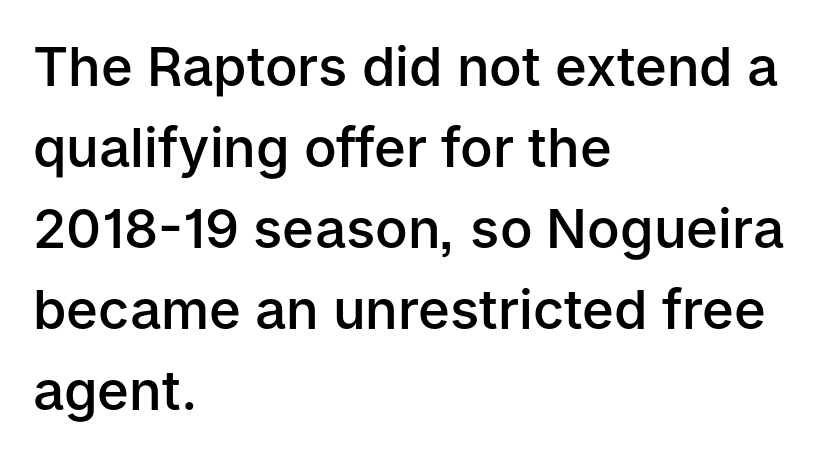
A fair bit of extra ink — the face is semibold, not bold. Each line starts at the same left margin while the right side varies. Posture: straight, roman, zero tilt. Any mark beneath the type? The region is blank. Each letter keeps its own natural width here, so spacing adapts to shape. Evenly set lines give the paragraph a standard silhouette.
